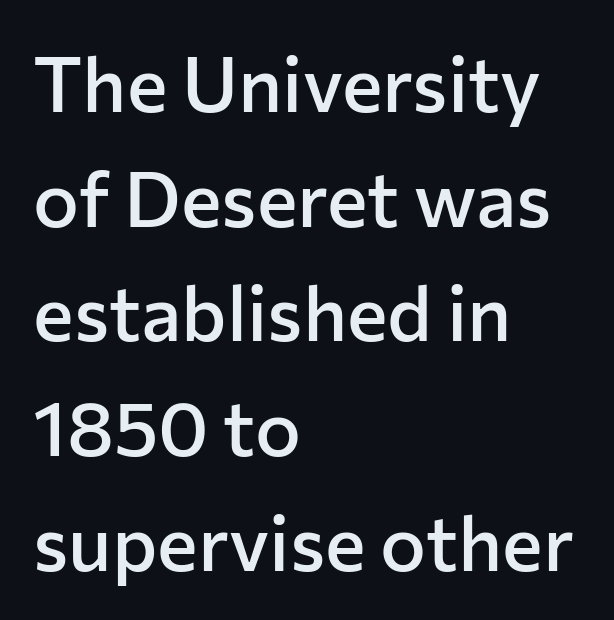
{"serif": "no", "italic": "no", "bold": "semi", "weight": "semibold", "width": "normal", "stroke_contrast": "low", "x_height": "medium", "monospaced": "no", "underline": "no", "align": "left", "line_spacing": "normal", "line_spacing_ratio": 1.49, "letter_spacing": "normal", "letter_spacing_em": 0.0, "glyph_px": 77}
